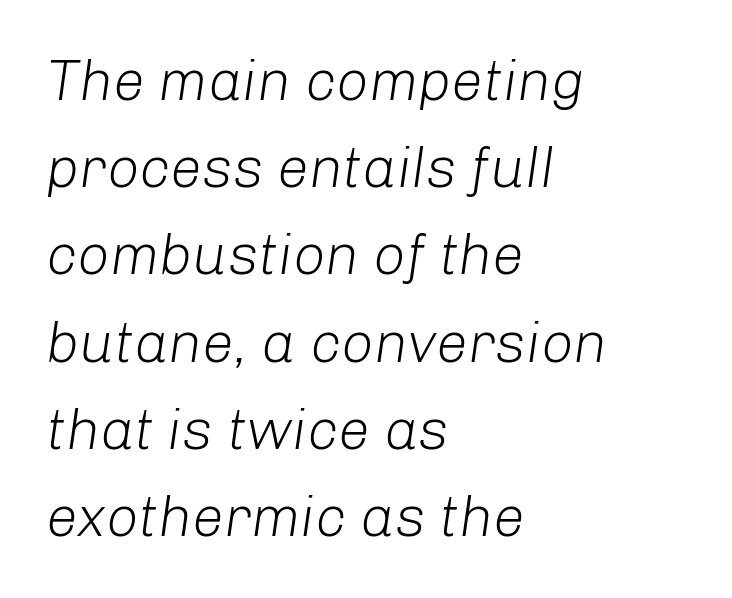
{"italic": "yes", "lean": "right", "slant_degrees": 8, "bold": "no", "weight": "light", "width": "normal", "stroke_contrast": "low", "x_height": "medium", "monospaced": "no", "underline": "no", "align": "left", "line_spacing": "normal", "line_spacing_ratio": 1.53, "letter_spacing": "normal", "letter_spacing_em": 0.0, "glyph_px": 57}
